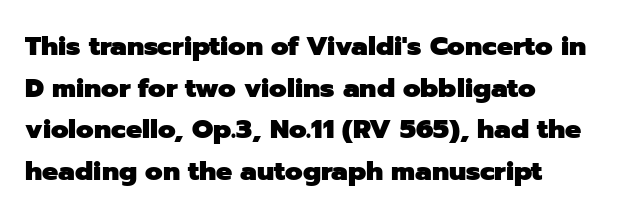
The image shows 27 px bold type, upright; set left-aligned, normal line spacing (1.54x), normal letter spacing, not underlined.
